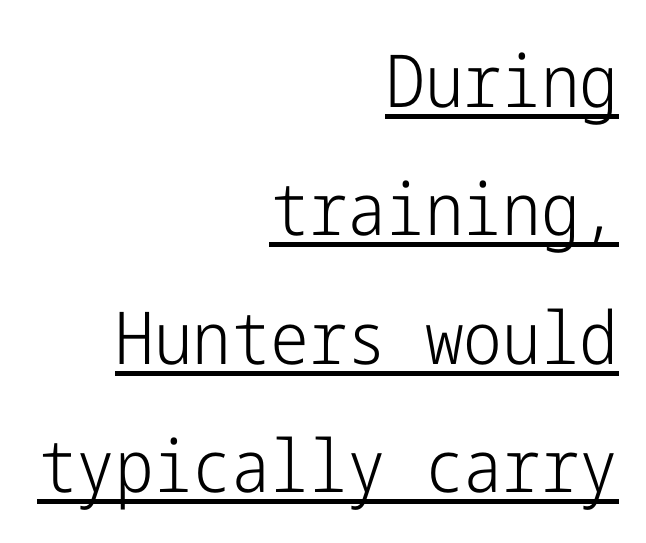
The image shows 73 px light, condensed sans-serif type, upright; set right-aligned, line spacing 1.76x, normal letter spacing, underlined; low stroke contrast and a medium x-height.
